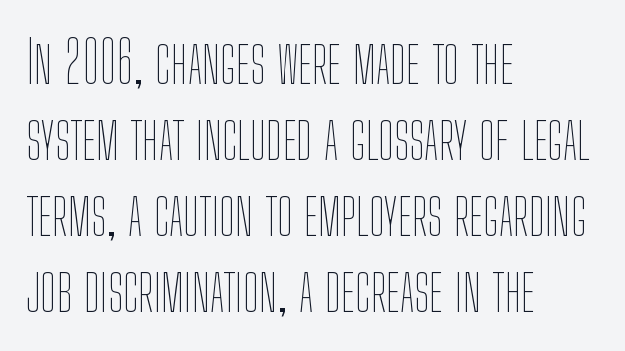
{"italic": "no", "bold": "no", "weight": "thin", "width": "condensed", "stroke_contrast": "low", "x_height": "medium", "monospaced": "no", "underline": "no", "align": "left", "line_spacing": "normal", "line_spacing_ratio": 1.31, "letter_spacing": "normal", "letter_spacing_em": 0.0, "glyph_px": 58}
